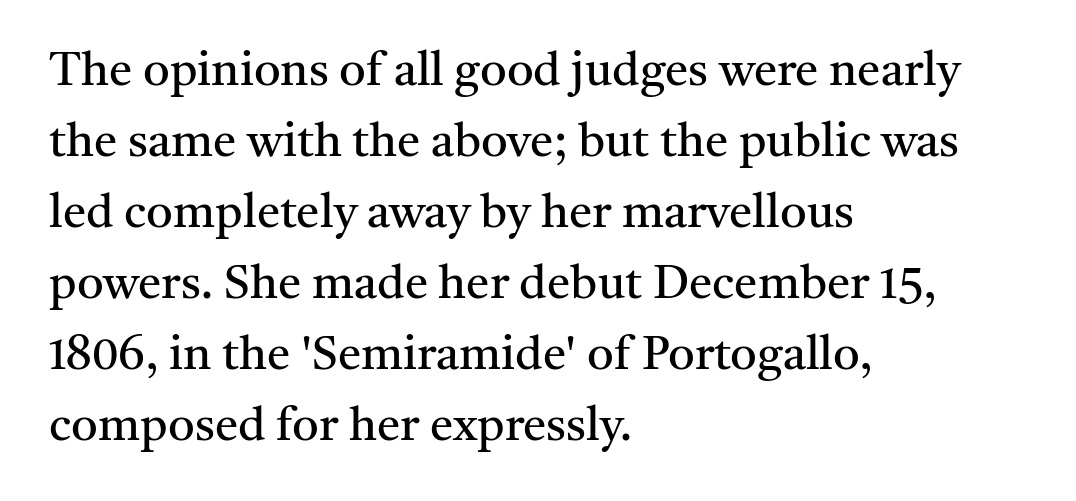
Between one letter and the next there's only the usual sliver of space. Descender tails drop into unmarked territory. Character widths vary here, with narrow letters taking less room than wide ones. Vertical strokes here are truly vertical. No letter is thick-stroked: the sample isn't bold.
